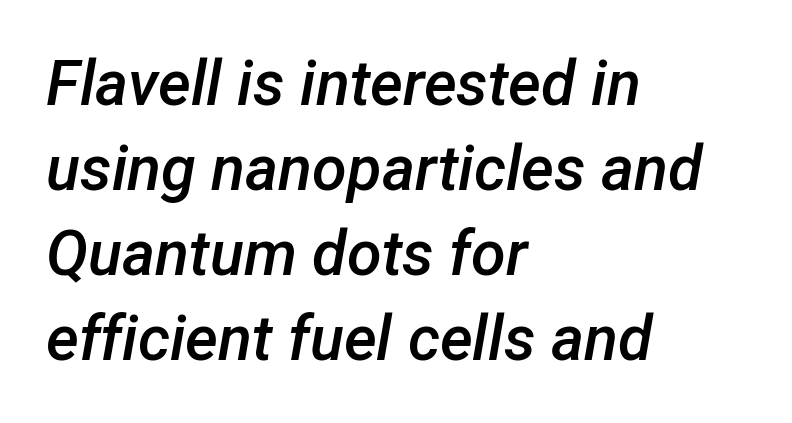
Teacher's note: observe the even left margin — that is flush-left alignment. Varying glyph widths throughout — classic text-font behaviour. Does the lettering tilt? It does — this is italic. Unmarked baselines from the first word to the last. Stems and bowls a touch heavier than normal — semibold. The designer left line spacing at the default.
